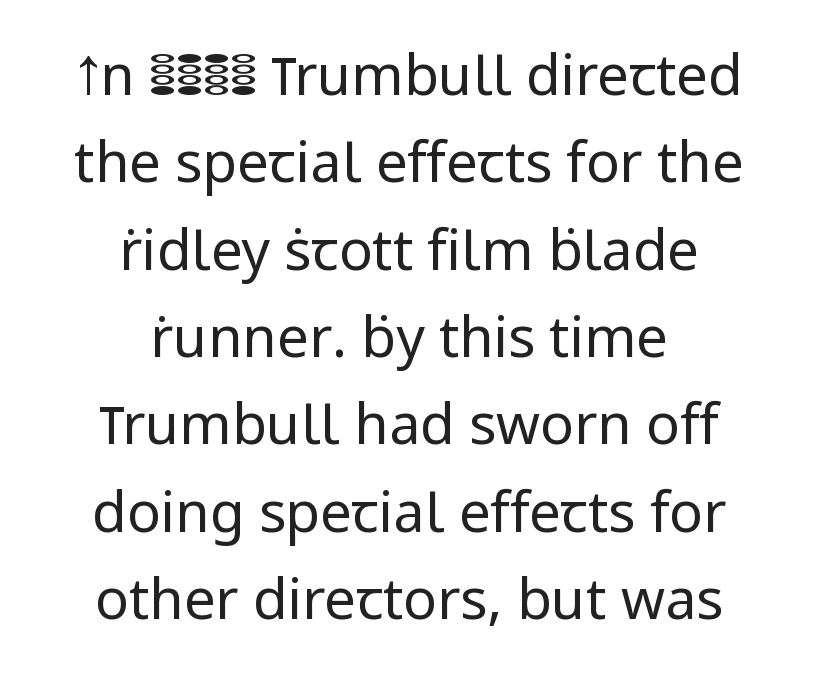
Q: Is the text bold? A: No.
Q: Is the text italic (slanted)? A: No, it is upright.
Q: Is the typeface a serif or a sans-serif typeface? A: Sans-serif.
Q: Is the text underlined? A: No.
Q: How is the paragraph aligned? A: Centered.
Q: Is the spacing between letters normal or unusually wide? A: Normal.
Q: Is the spacing between lines tight, normal or loose? A: Normal.
Q: Width (condensed, normal, or wide)? A: Normal.
Q: Stroke contrast? A: Low.
Q: x-height? A: Medium.
Q: Monospaced? A: No.
